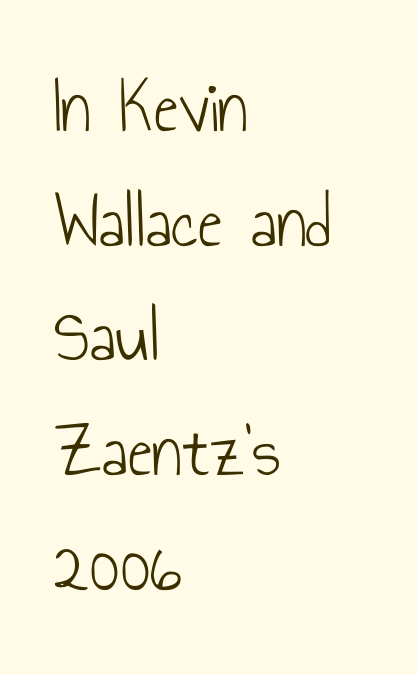
Q: Is the text bold? A: No.
Q: Is the text italic (slanted)? A: No, it is upright.
Q: Is the typeface a serif or a sans-serif typeface? A: Sans-serif.
Q: Is the text underlined? A: No.
Q: How is the paragraph aligned? A: Left-aligned.
Q: Is the spacing between letters normal or unusually wide? A: Normal.
Q: Is the spacing between lines tight, normal or loose? A: Normal.
Q: Width (condensed, normal, or wide)? A: Condensed.
Q: Stroke contrast? A: Low.
Q: x-height? A: Small.
Q: Monospaced? A: No.
